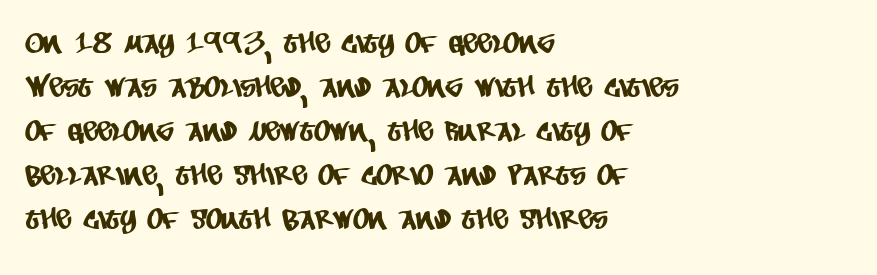
{"serif": "no", "width": "condensed", "stroke_contrast": "low", "x_height": "large", "monospaced": "no", "underline": "no", "align": "left", "line_spacing": "normal", "line_spacing_ratio": 1.57, "letter_spacing": "normal", "letter_spacing_em": 0.0, "glyph_px": 28}
